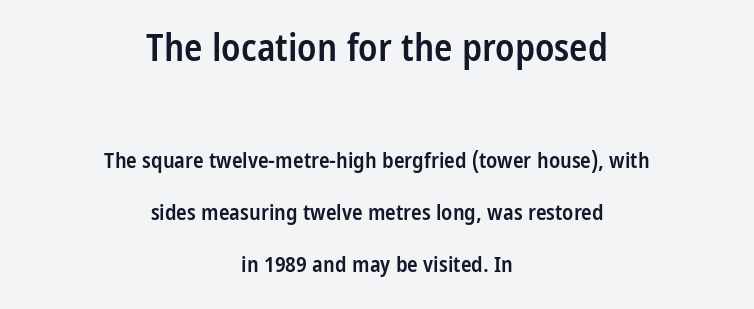
Q: Is the text bold? A: Semi-bold.
Q: Is the text italic (slanted)? A: No, it is upright.
Q: Is the typeface a serif or a sans-serif typeface? A: Sans-serif.
Q: Is the text underlined? A: No.
Q: How is the paragraph aligned? A: Centered.
Q: Is the spacing between letters normal or unusually wide? A: Normal.
Q: Is the spacing between lines tight, normal or loose? A: Loose.
Q: Which block of text is set in a larger size, the first (top) or the second (bottom)? A: The first (top) one.
Q: Width (condensed, normal, or wide)? A: Condensed.
Q: Stroke contrast? A: Low.
Q: x-height? A: Medium.
Q: Monospaced? A: No.
